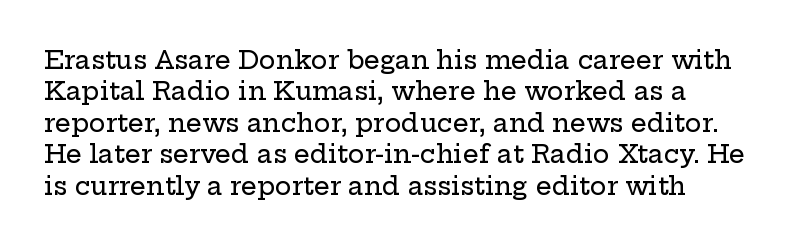
The image shows 25 px text type, upright; set normal line spacing (1.26x), normal letter spacing, not underlined.
